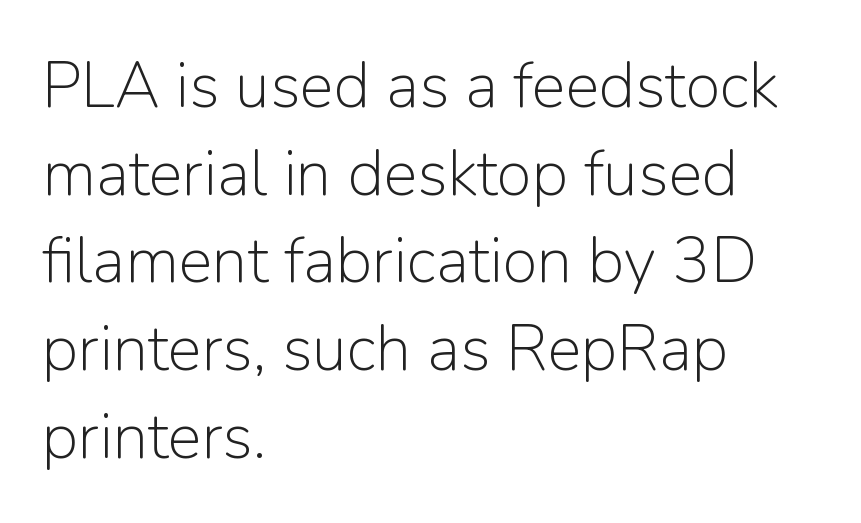
Q: Is the text bold? A: No.
Q: Is the text italic (slanted)? A: No, it is upright.
Q: Is the typeface a serif or a sans-serif typeface? A: Sans-serif.
Q: Is the text underlined? A: No.
Q: How is the paragraph aligned? A: Left-aligned.
Q: Is the spacing between letters normal or unusually wide? A: Normal.
Q: Is the spacing between lines tight, normal or loose? A: Normal.
Q: Width (condensed, normal, or wide)? A: Normal.
Q: Stroke contrast? A: Low.
Q: x-height? A: Medium.
Q: Monospaced? A: No.
